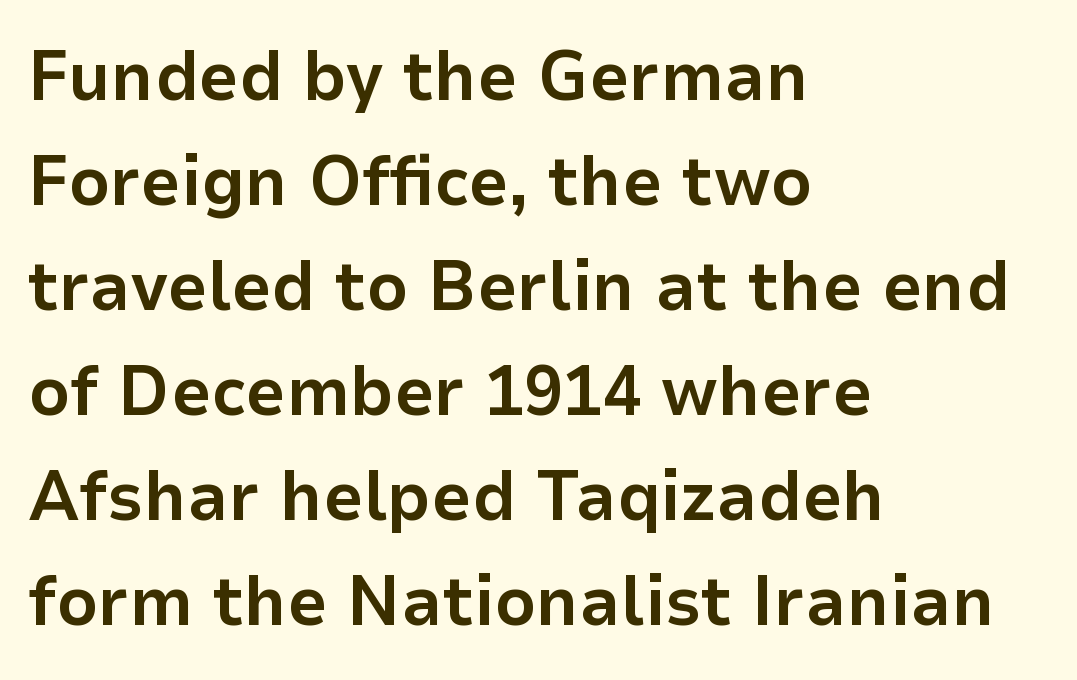
{"serif": "no", "italic": "no", "bold": "yes", "weight": "bold", "width": "normal", "stroke_contrast": "low", "x_height": "medium", "monospaced": "no", "underline": "no", "align": "left", "line_spacing": "normal", "line_spacing_ratio": 1.48, "letter_spacing": "normal", "letter_spacing_em": 0.0, "glyph_px": 71}
